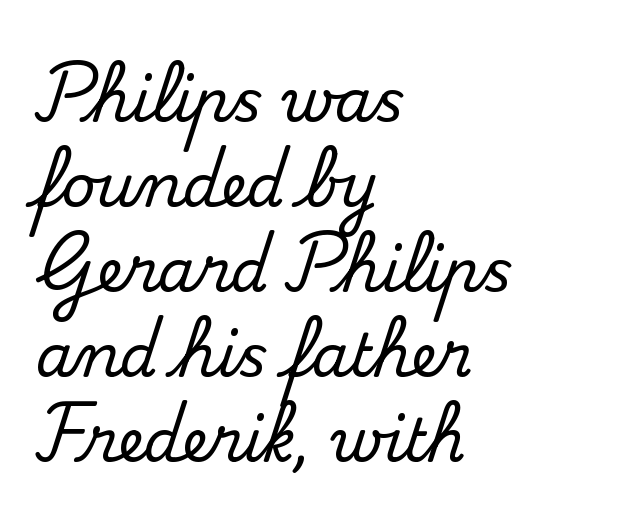
The image shows 59 px text type; set left-aligned, normal line spacing (1.44x), normal letter spacing, not underlined; medium stroke contrast and a small x-height.
